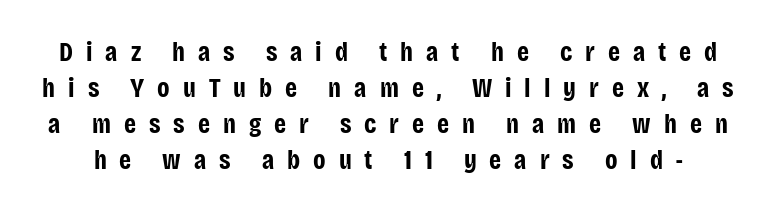
Posture: upright roman. Type without underlining. Successive baselines arrive at the customary interval. These lines have a slow, spaced-out rhythm from letter to letter.
